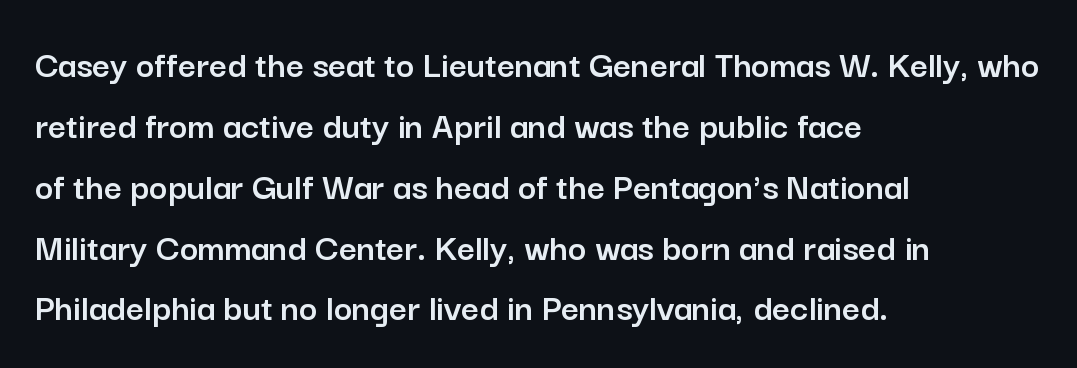
Q: Is the text italic (slanted)? A: No, it is upright.
Q: Is the typeface a serif or a sans-serif typeface? A: Sans-serif.
Q: Is the text underlined? A: No.
Q: How is the paragraph aligned? A: Left-aligned.
Q: Is the spacing between letters normal or unusually wide? A: Normal.
Q: Is the spacing between lines tight, normal or loose? A: Normal.
Q: Width (condensed, normal, or wide)? A: Normal.
Q: Stroke contrast? A: Low.
Q: x-height? A: Medium.
Q: Monospaced? A: No.
